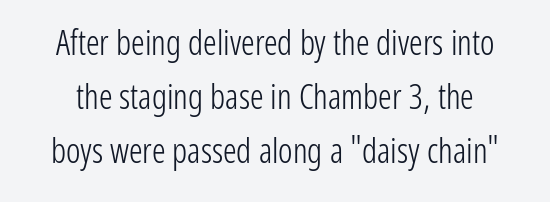
The image shows 34 px light, condensed sans-serif type, upright; set normal line spacing (1.59x), normal letter spacing, not underlined; low stroke contrast and a medium x-height.
